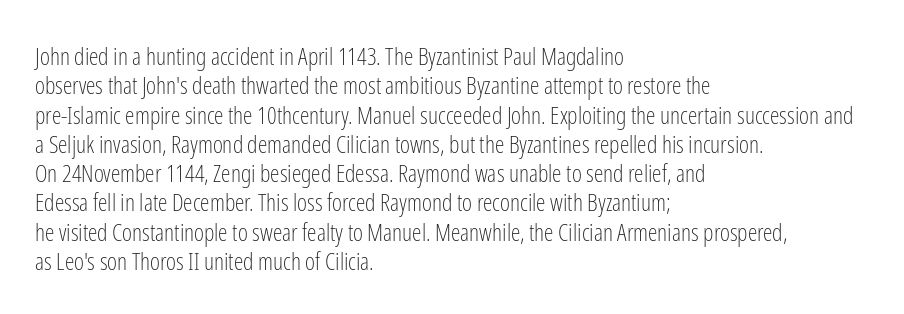
Q: Is the text bold? A: No.
Q: Is the text italic (slanted)? A: No, it is upright.
Q: Is the text underlined? A: No.
Q: How is the paragraph aligned? A: Left-aligned.
Q: Is the spacing between letters normal or unusually wide? A: Normal.
